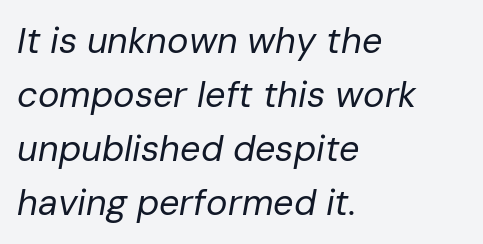
Observe the ordinary spacing: letters are neighbours, not strangers. The letterforms sit at book weight or below. This rendering uses left alignment, leaving the right contour irregular. The face used here has a pronounced slope to its letters. Normally led — the rows are evenly, conventionally spaced. The letters advance in unequal steps, a hallmark of proportional type.
